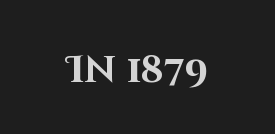
The image shows 38 px bold sans-serif type, upright; set normal letter spacing, not underlined; high stroke contrast and a large x-height.
